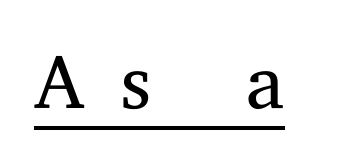
Q: Is the text bold? A: No.
Q: Is the text italic (slanted)? A: No, it is upright.
Q: Is the typeface a serif or a sans-serif typeface? A: Serif.
Q: Is the text underlined? A: Yes.
Q: Is the spacing between letters normal or unusually wide? A: Unusually wide.
Q: Width (condensed, normal, or wide)? A: Normal.
Q: Stroke contrast? A: Medium.
Q: x-height? A: Medium.
Q: Monospaced? A: No.
